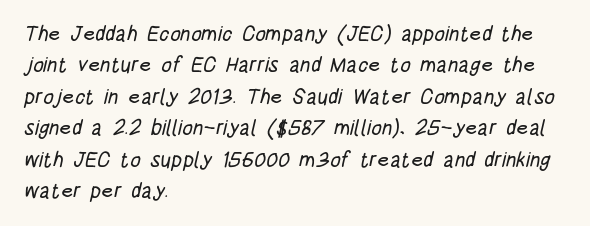
{"underline": "no", "align": "left", "line_spacing": "normal", "line_spacing_ratio": 1.5, "letter_spacing": "normal", "letter_spacing_em": 0.0, "glyph_px": 21}
